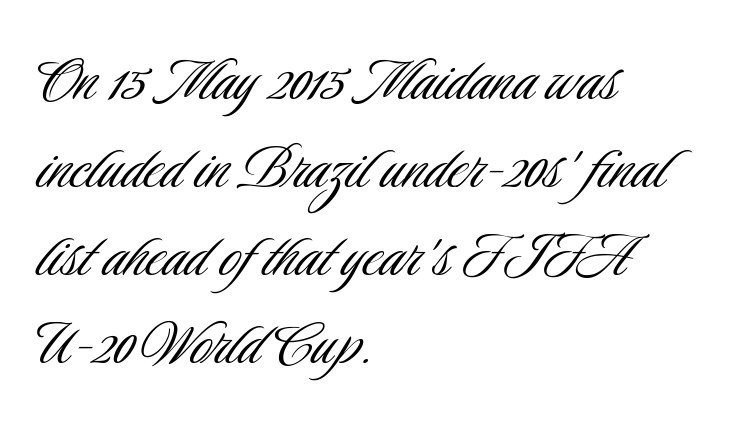
{"serif": "no", "bold": "no", "weight": "light", "width": "condensed", "stroke_contrast": "low", "x_height": "small", "monospaced": "no", "underline": "no", "align": "left", "line_spacing_ratio": 1.22, "letter_spacing": "normal", "letter_spacing_em": 0.0, "glyph_px": 72}
